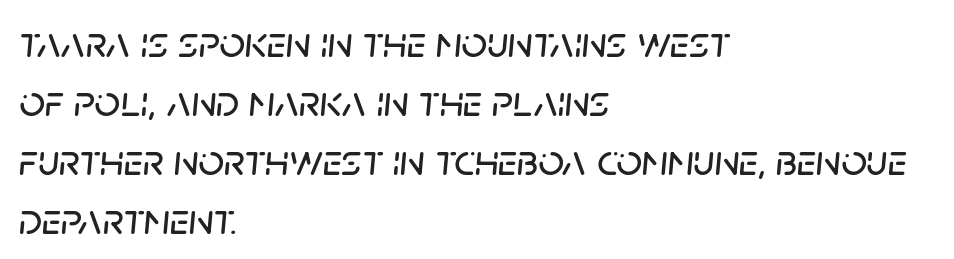
The image shows 45 px text type, italic (leaning right); set left-aligned, normal line spacing (1.31x), normal letter spacing, not underlined; low stroke contrast and a large x-height.
